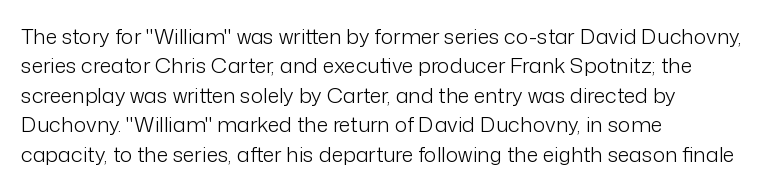
A clean baseline with only descenders dipping below it. If you drew a line through each stem, it would be perfectly vertical. Honestly, the row spacing looks completely unremarkable. Is this a heavy cut? Hardly; it is regular or lighter.
